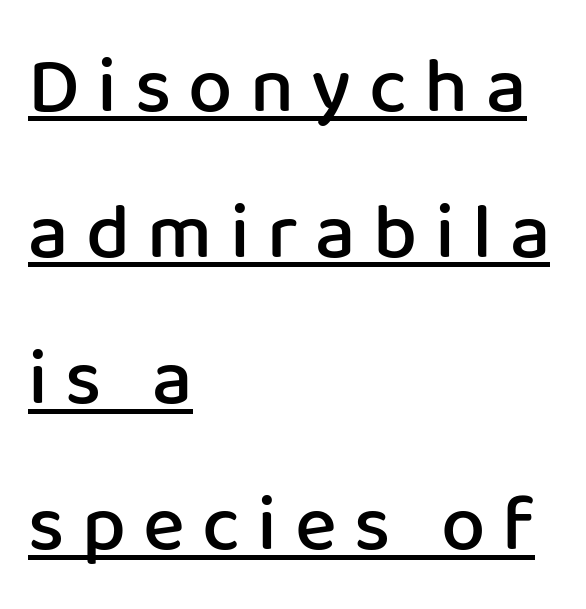
Q: Is the text bold? A: Semi-bold.
Q: Is the text italic (slanted)? A: No, it is upright.
Q: Is the typeface a serif or a sans-serif typeface? A: Sans-serif.
Q: Is the text underlined? A: Yes.
Q: How is the paragraph aligned? A: Left-aligned.
Q: Is the spacing between letters normal or unusually wide? A: Unusually wide.
Q: Width (condensed, normal, or wide)? A: Normal.
Q: Stroke contrast? A: Low.
Q: x-height? A: Medium.
Q: Monospaced? A: No.
